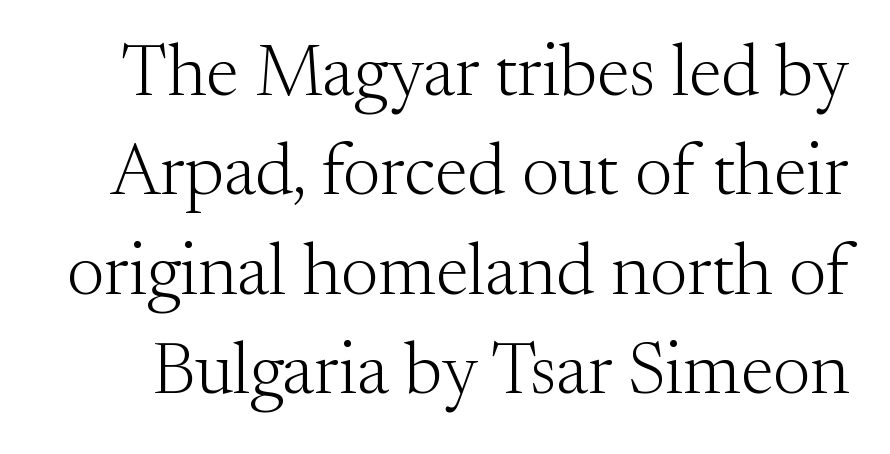
The image shows 73 px light serif type, upright; set normal line spacing (1.36x), normal letter spacing, not underlined; medium stroke contrast and a small x-height.
